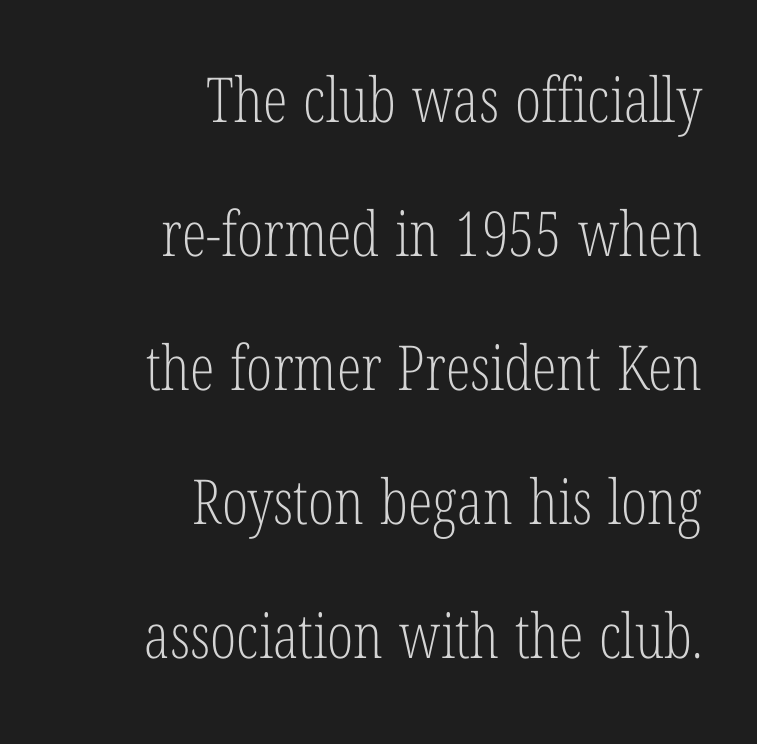
Horizontal alignment here is rightward, an uncommon choice for prose. The lettering holds an erect, upright posture throughout. The space beneath each line is pristine and unruled. Character widths vary here, with narrow letters taking less room than wide ones. Compared with typical body copy, the letter spacing here is the same. These glyphs show unthickened strokes, regular width or finer.
